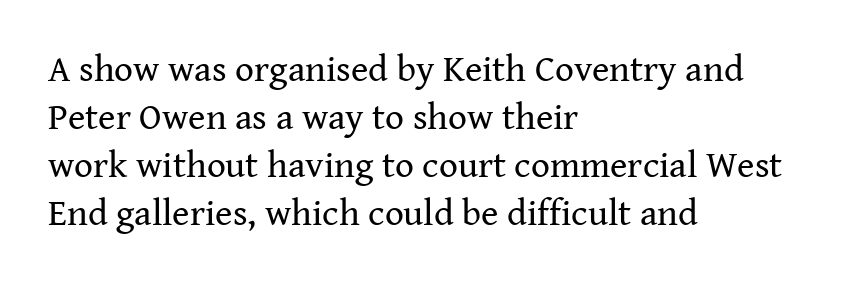
{"serif": "yes", "italic": "no", "bold": "no", "weight": "regular", "width": "normal", "stroke_contrast": "medium", "x_height": "medium", "monospaced": "no", "underline": "no", "align": "left", "line_spacing": "normal", "line_spacing_ratio": 1.3, "letter_spacing": "normal", "letter_spacing_em": 0.0, "glyph_px": 37}
